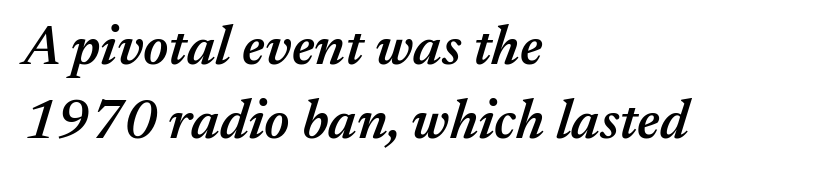
The image shows 55 px semibold type, italic (leaning right); set left-aligned, normal line spacing (1.35x), normal letter spacing, not underlined; medium stroke contrast and a medium x-height.
